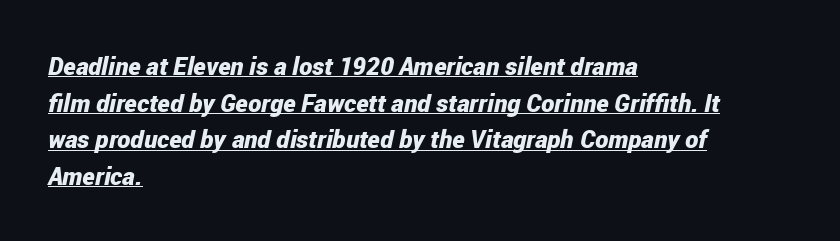
The image shows 25 px bold type, italic (leaning right); set left-aligned, normal line spacing (1.47x), normal letter spacing, underlined.
